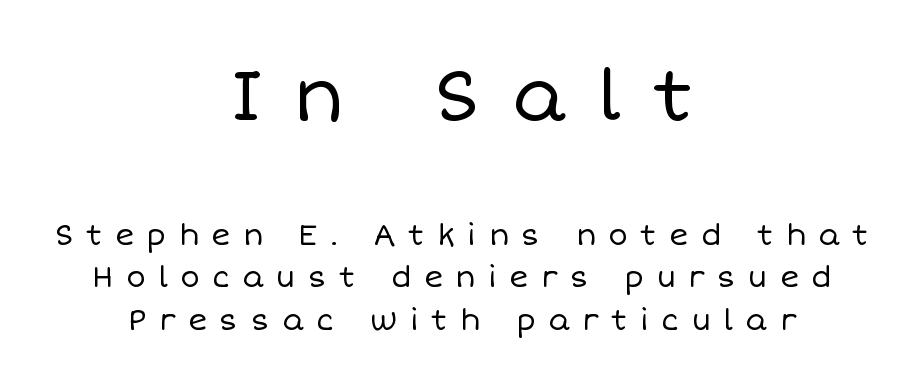
{"italic": "no", "bold": "no", "weight": "regular", "width": "normal", "stroke_contrast": "low", "x_height": "large", "monospaced": "no", "underline": "no", "align": "center", "line_spacing": "normal", "line_spacing_ratio": 1.47, "letter_spacing": "wide", "letter_spacing_em": 0.43, "larger_block": "first", "size_ratio": 2.52, "glyph_px": 73}
